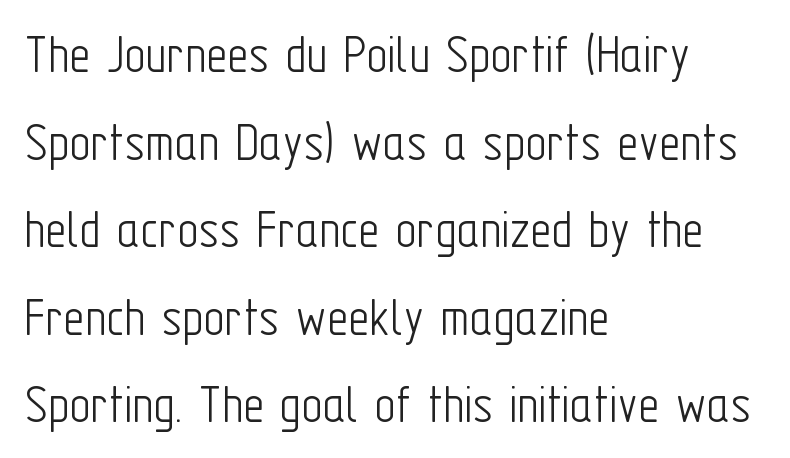
The image shows 58 px light, condensed sans-serif type, upright; set left-aligned, normal line spacing (1.51x), normal letter spacing, not underlined; low stroke contrast and a medium x-height.
